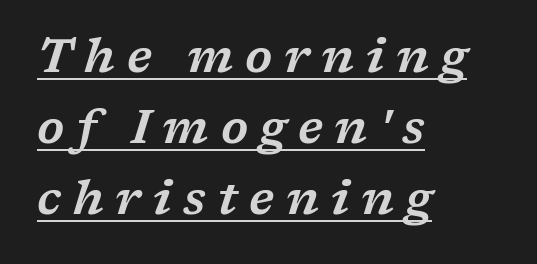
{"serif": "yes", "italic": "yes", "lean": "right", "slant_degrees": 17, "width": "wide", "stroke_contrast": "low", "x_height": "medium", "monospaced": "no", "underline": "yes", "align": "left", "line_spacing": "normal", "line_spacing_ratio": 1.51, "letter_spacing": "wide", "letter_spacing_em": 0.25, "glyph_px": 47}
